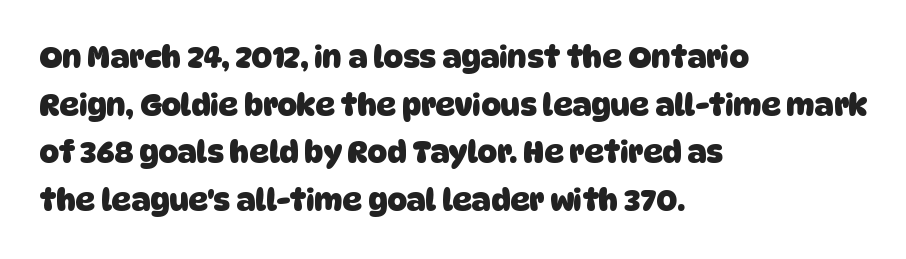
The image shows 30 px heavy sans-serif type; set left-aligned, normal line spacing (1.59x), normal letter spacing, not underlined; low stroke contrast and a large x-height.
